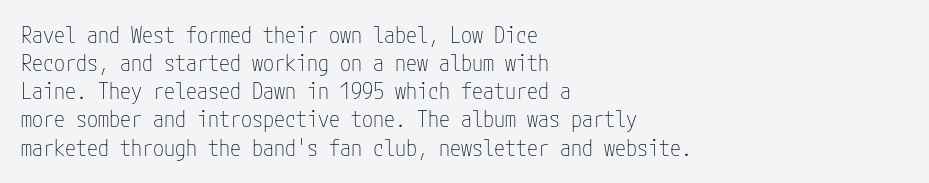
Q: Is the text bold? A: No.
Q: Is the text italic (slanted)? A: No, it is upright.
Q: Is the text underlined? A: No.
Q: How is the paragraph aligned? A: Left-aligned.
Q: Is the spacing between letters normal or unusually wide? A: Normal.
Q: Is the spacing between lines tight, normal or loose? A: Normal.
